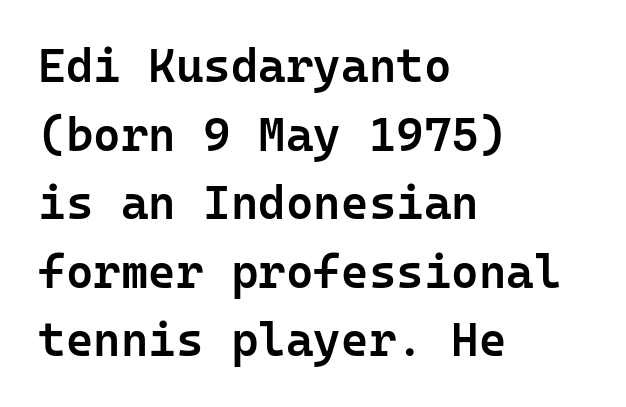
Q: Is the text bold? A: Semi-bold.
Q: Is the text italic (slanted)? A: No, it is upright.
Q: Is the typeface a serif or a sans-serif typeface? A: Sans-serif.
Q: Is the text underlined? A: No.
Q: How is the paragraph aligned? A: Left-aligned.
Q: Is the spacing between letters normal or unusually wide? A: Normal.
Q: Is the spacing between lines tight, normal or loose? A: Normal.
Q: Width (condensed, normal, or wide)? A: Normal.
Q: Stroke contrast? A: Low.
Q: x-height? A: Medium.
Q: Monospaced? A: Yes.
